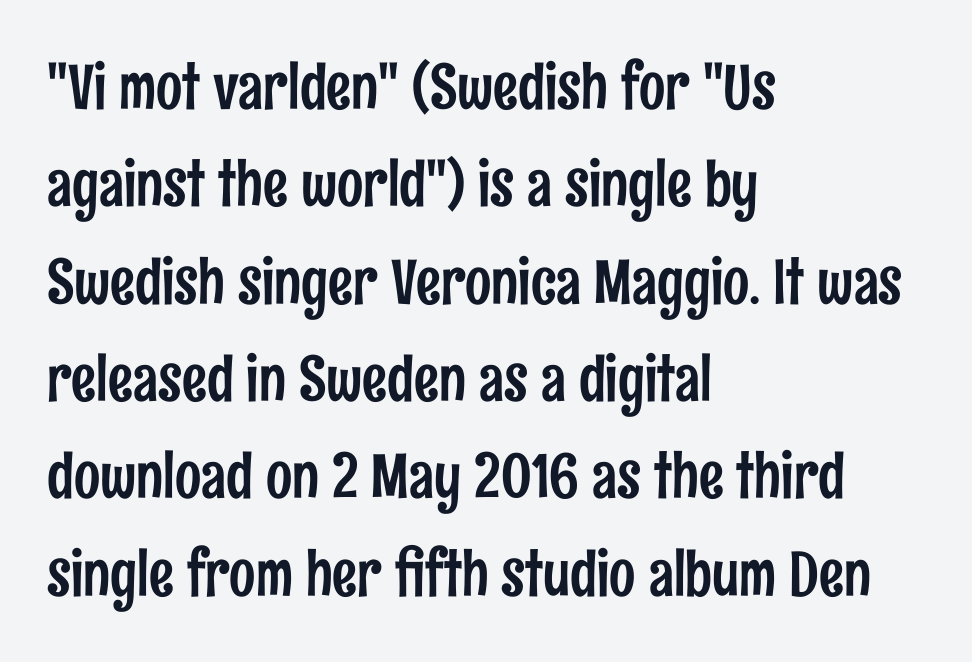
{"serif": "no", "italic": "no", "width": "condensed", "stroke_contrast": "low", "x_height": "medium", "monospaced": "no", "underline": "no", "align": "left", "line_spacing": "normal", "line_spacing_ratio": 1.57, "letter_spacing": "normal", "letter_spacing_em": 0.0, "glyph_px": 62}
